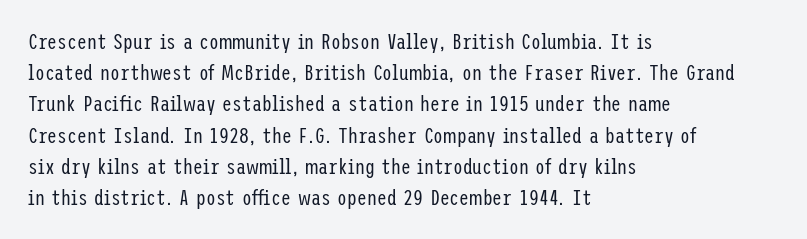
{"italic": "no", "bold": "no", "underline": "no", "align": "left", "line_spacing": "normal", "line_spacing_ratio": 1.42, "letter_spacing": "normal", "letter_spacing_em": 0.0, "glyph_px": 22}
